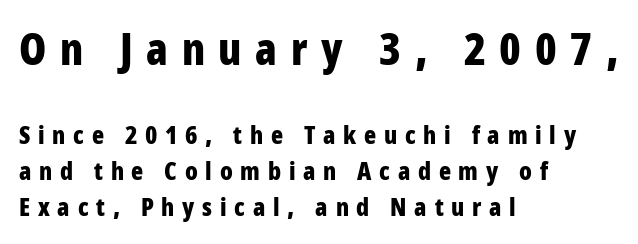
Q: Is the text bold? A: Yes.
Q: Is the text italic (slanted)? A: No, it is upright.
Q: Is the typeface a serif or a sans-serif typeface? A: Sans-serif.
Q: Is the text underlined? A: No.
Q: How is the paragraph aligned? A: Left-aligned.
Q: Is the spacing between letters normal or unusually wide? A: Unusually wide.
Q: Is the spacing between lines tight, normal or loose? A: Normal.
Q: Which block of text is set in a larger size, the first (top) or the second (bottom)? A: The first (top) one.
Q: Width (condensed, normal, or wide)? A: Condensed.
Q: Stroke contrast? A: Low.
Q: x-height? A: Large.
Q: Monospaced? A: No.
